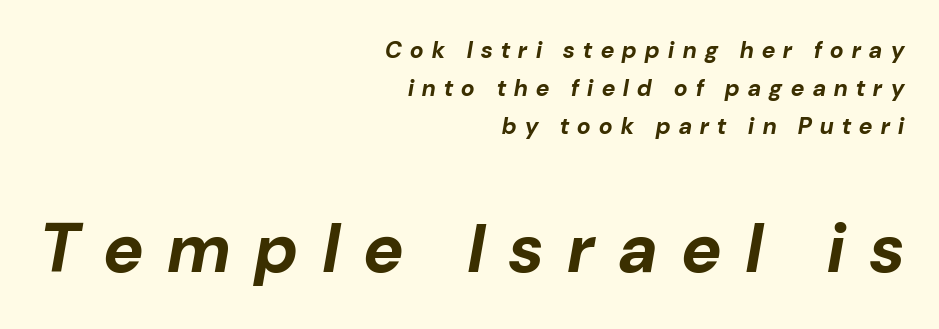
The image shows 68 px bold type, italic (leaning right); set right-aligned, normal line spacing (1.66x), unusually wide letter spacing (+0.37 em), not underlined; the second (bottom) block is 2.96x larger; low stroke contrast and a medium x-height.
